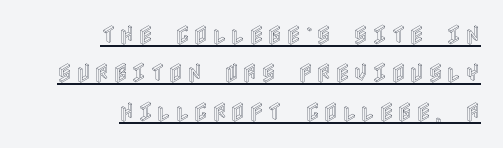
These characters rest on top of a visible drawn line. Vertical strokes here are truly vertical. Is the block centered? No — it sits flush against the right margin.
